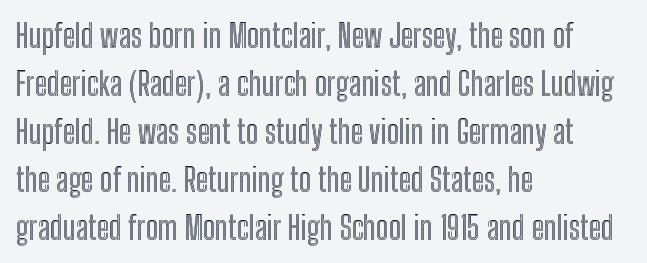
{"italic": "no", "width": "condensed", "x_height": "medium", "monospaced": "no", "underline": "no", "align": "left", "line_spacing": "normal", "line_spacing_ratio": 1.5, "letter_spacing": "normal", "letter_spacing_em": 0.0, "glyph_px": 32}
